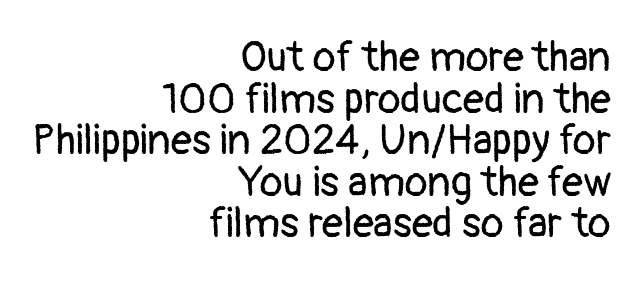
Has an underline been added? It has not. In terms of leading, this rendering errs on the cramped side. Stems and bowls with no extra thickness — not bold. Letter spacing: default. Which margin do the lines hug? The right one — the left edge is uneven. Every character sits straight up, as roman type does.
